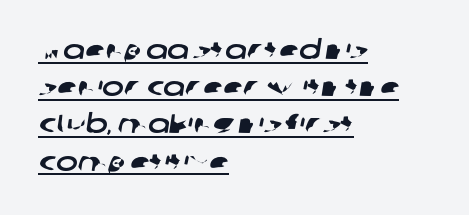
Q: Is the text underlined? A: Yes.
Q: How is the paragraph aligned? A: Left-aligned.
Q: Is the spacing between letters normal or unusually wide? A: Normal.
Q: Is the spacing between lines tight, normal or loose? A: Normal.
